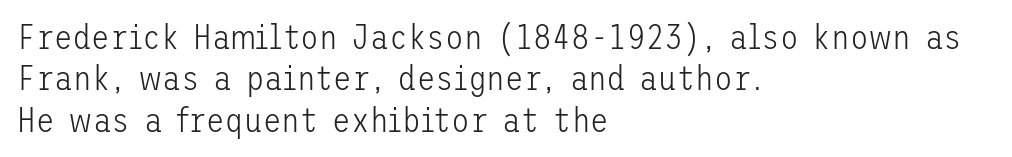
{"serif": "no", "italic": "no", "bold": "no", "weight": "light", "width": "normal", "stroke_contrast": "low", "x_height": "medium", "underline": "no", "align": "left", "line_spacing_ratio": 1.22, "letter_spacing": "normal", "letter_spacing_em": 0.0, "glyph_px": 34}
